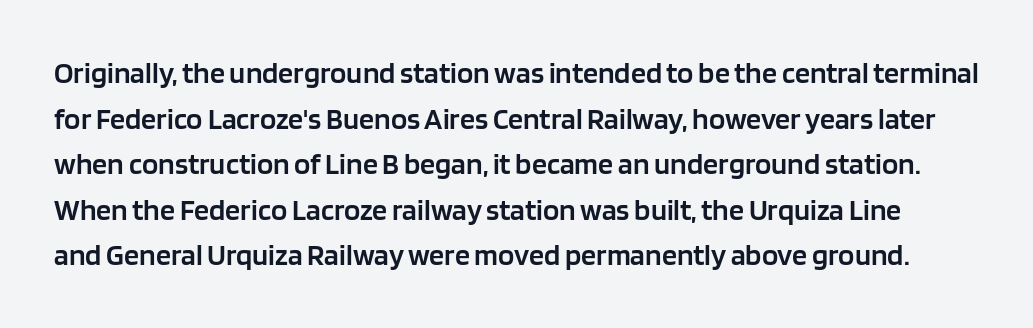
{"serif": "no", "italic": "no", "bold": "semi", "weight": "semibold", "width": "normal", "stroke_contrast": "low", "x_height": "large", "monospaced": "no", "underline": "no", "line_spacing": "normal", "line_spacing_ratio": 1.52, "letter_spacing": "normal", "letter_spacing_em": 0.0, "glyph_px": 30}
